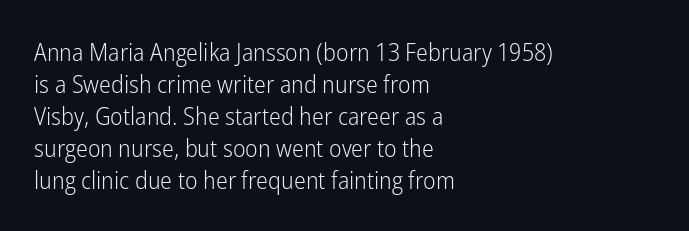
{"italic": "no", "bold": "no", "underline": "no", "align": "left", "line_spacing": "normal", "line_spacing_ratio": 1.28, "letter_spacing": "normal", "letter_spacing_em": 0.0, "glyph_px": 25}
